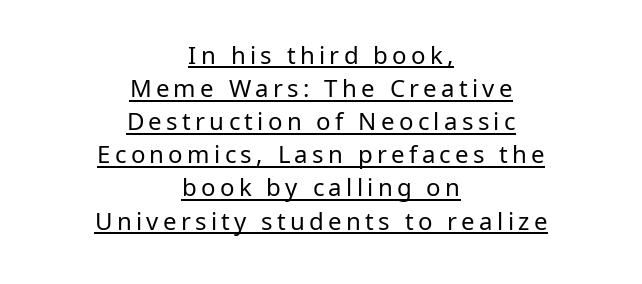
Reading down the block, each line starts at a different indent, mirrored at its end. A typesetter would call this leading conventional body-copy spacing. This sample carries an underscore along the baseline area. A light-to-regular cut is what we see here. No italicization has been applied; the sample stays upright.
